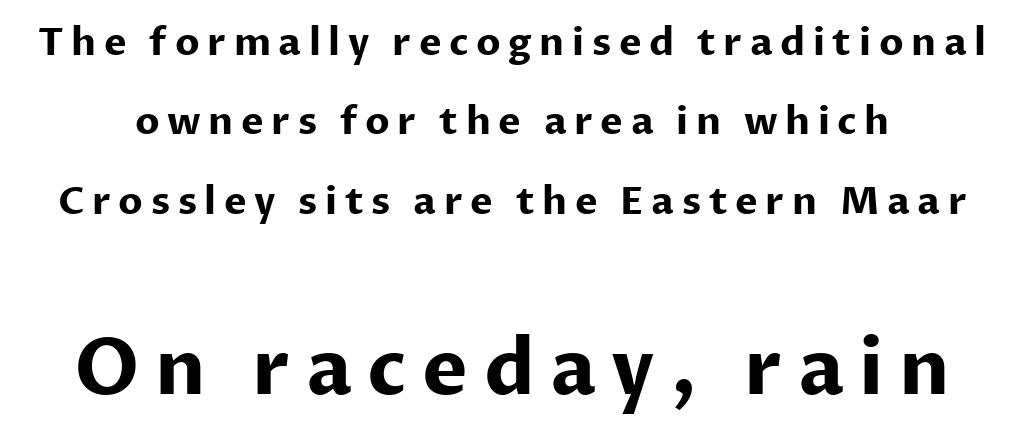
Do the characters align in a grid? No, the font is proportional. You get the small type first, then a jump to larger type. Is there any slant? The stems are plumb. Bare-footed words on every line. This is heavy type, rendered in bold.
